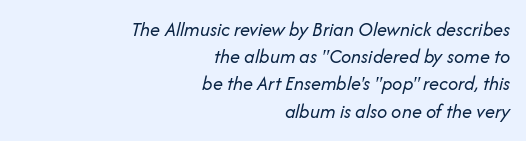
The image shows 20 px text type, italic (leaning right); set right-aligned, normal line spacing (1.36x), normal letter spacing, not underlined.
